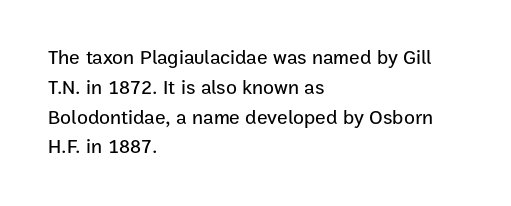
The image shows 20 px text type, upright; set left-aligned, normal line spacing (1.49x), normal letter spacing, not underlined.
